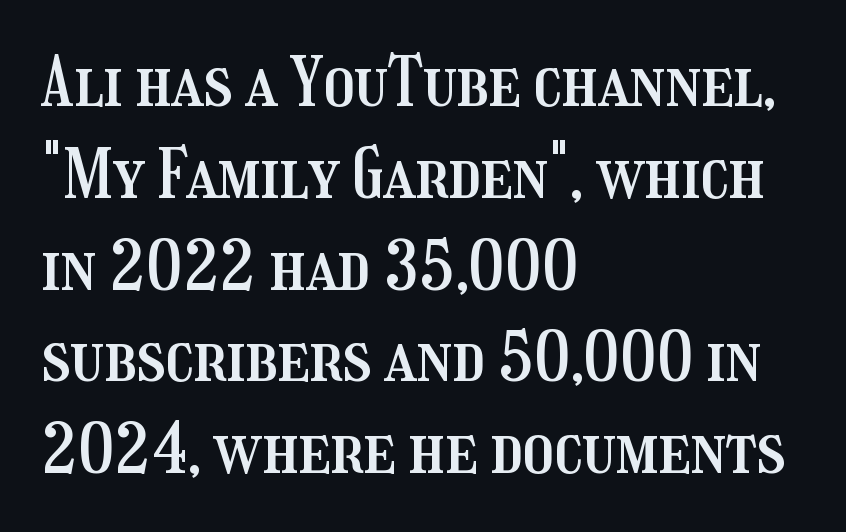
Posture: upright roman. Vertically, the passage feels balanced, rows spaced as you'd expect. Each letter keeps its own natural width here, so spacing adapts to shape. Where is the straight margin? On the left. Lines of text with bare space underneath.
